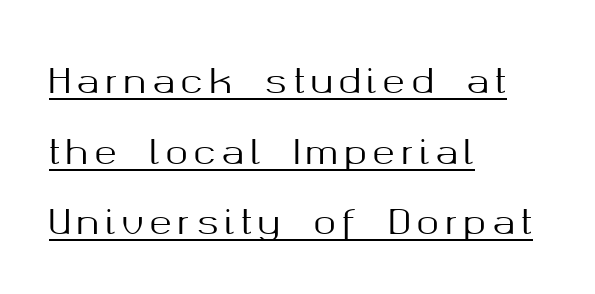
Posture: straight, roman, zero tilt. Is this a sans? Yes — the strokes have no serifs. Think of a printed novel: that variable character pitch is what you see here. The lettering is marked with a stroke running underneath it.
